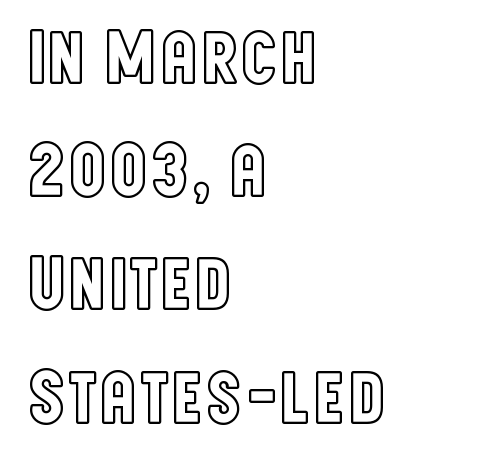
Line starts are locked; line ends wander. Ordinary non-slanted type is in use. This rendering features lettering with no underline. These lines keep a tight, regular rhythm from letter to letter. The passage shown stacks its lines at a standard gap. This sample has the flowing, uneven cadence of proportional lettering.
